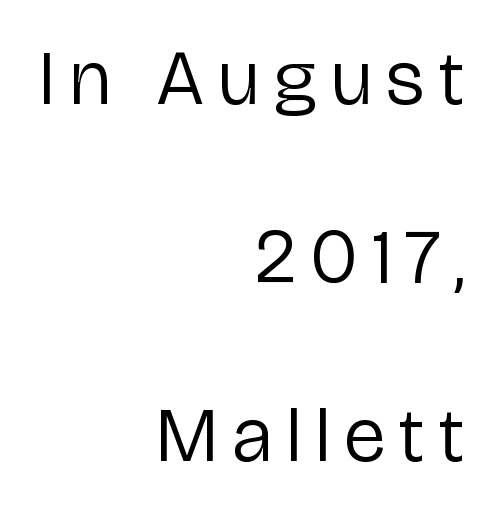
Weight: regular or lighter. The rendering shows plain stroke endings on the letterforms — a sans-serif design. Posture: upright roman. Descenders hang freely into open space. Character widths vary here, with narrow letters taking less room than wide ones. Typeset ragged left — the right edge is the straight one.
